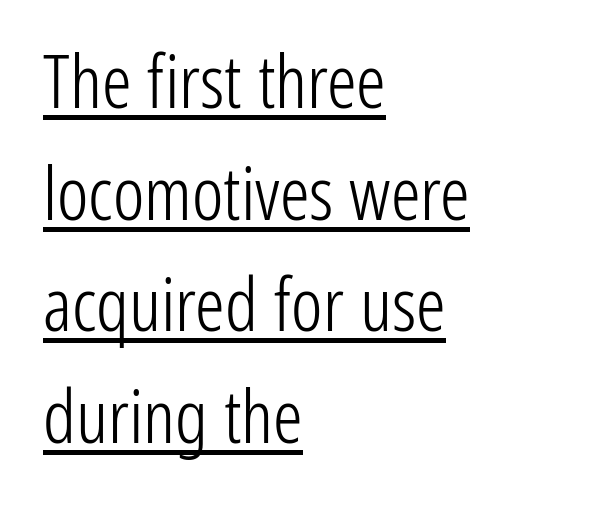
Unlike italic type, these characters show no tilt at all. Rows of type keep a routine distance in the vertical direction. The characters display no serif detailing; their extremities are plain. Think standard paragraph weight, or any step lighter than that.
